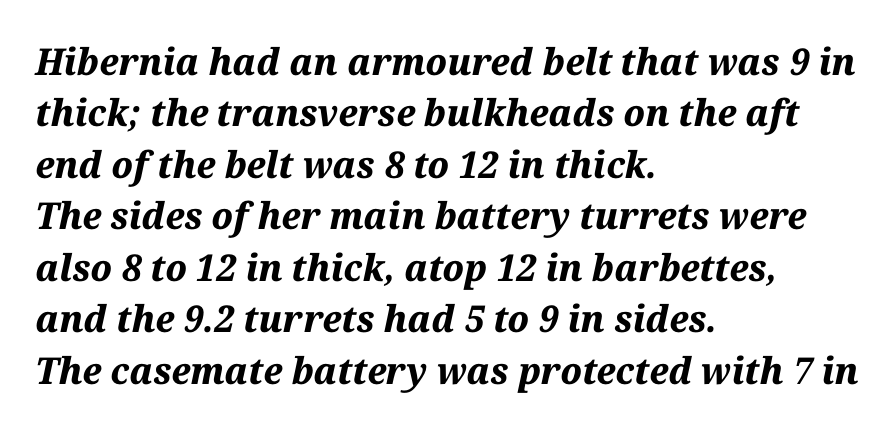
Look at the tracking — it's just the regular setting, nothing added. Normally led — the rows are evenly, conventionally spaced. Italic: yes, the glyphs are oblique. Underline: absent. The typesetter chose a ragged-right arrangement here.
